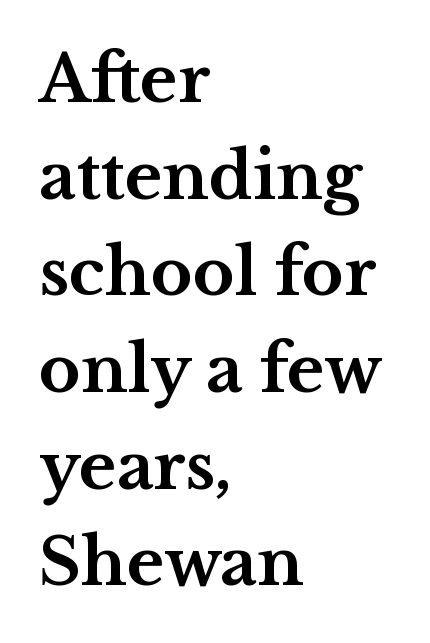
Q: Is the text bold? A: Yes.
Q: Is the text italic (slanted)? A: No, it is upright.
Q: Is the typeface a serif or a sans-serif typeface? A: Serif.
Q: Is the text underlined? A: No.
Q: How is the paragraph aligned? A: Left-aligned.
Q: Is the spacing between letters normal or unusually wide? A: Normal.
Q: Is the spacing between lines tight, normal or loose? A: Normal.
Q: Width (condensed, normal, or wide)? A: Wide.
Q: Stroke contrast? A: Medium.
Q: x-height? A: Medium.
Q: Monospaced? A: No.
